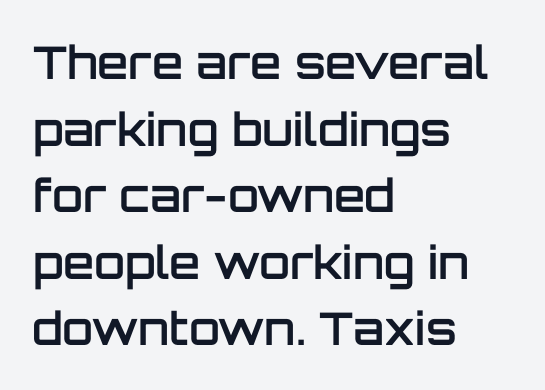
The image shows 45 px semibold sans-serif type, upright; set left-aligned, normal line spacing (1.48x), normal letter spacing, not underlined; low stroke contrast and a large x-height.
